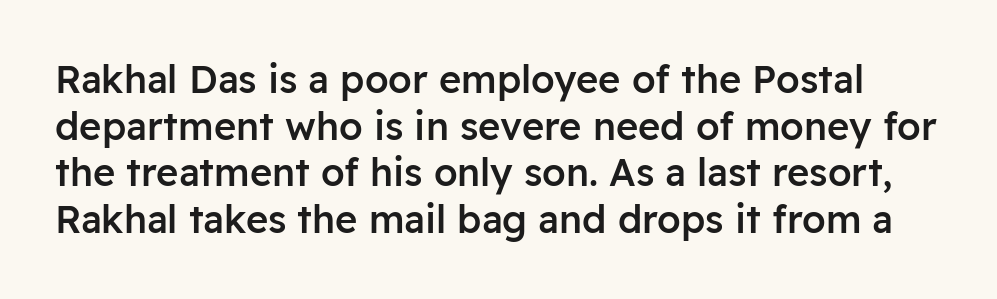
{"serif": "no", "italic": "no", "bold": "semi", "weight": "semibold", "width": "normal", "stroke_contrast": "low", "x_height": "medium", "monospaced": "no", "underline": "no", "line_spacing_ratio": 1.23, "letter_spacing": "normal", "letter_spacing_em": 0.0, "glyph_px": 38}
